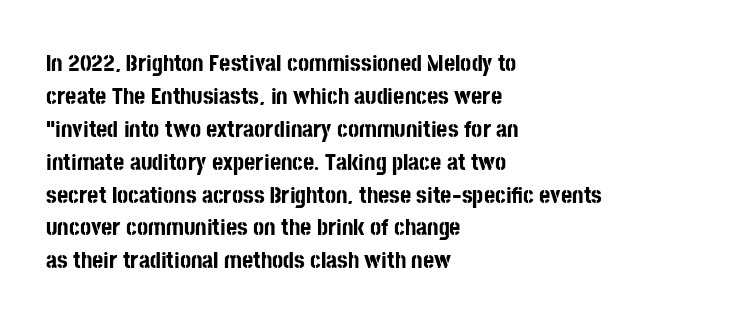
The tracking reads as untouched default to a designer's eye. Check the space under the baseline: it is left empty. The letters stand straight up with perfectly vertical stems. Each line starts at the same left margin while the right side varies. Weight check: bold — yes, fully. These lines sit exactly where default settings would place them.
